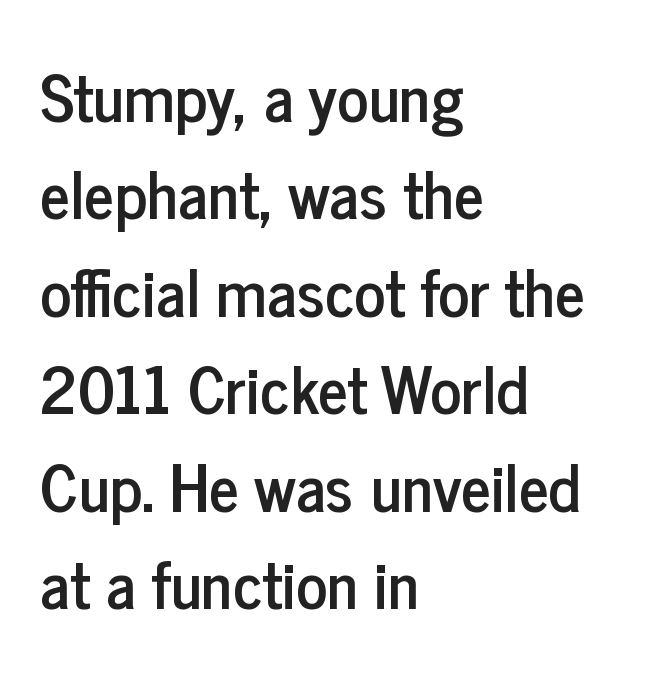
The letters carry no serifs — their stems end cleanly without finishing strokes. The lettering holds an erect, upright posture throughout. Tracking here is standard; glyphs follow each other at the usual distance. Bare-footed words on every line. How would I describe the line gaps? Plain and ordinary. Alignment: flush left.
